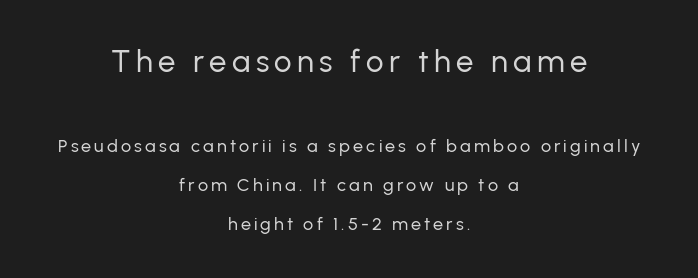
Q: Is the text bold? A: No.
Q: Is the text italic (slanted)? A: No, it is upright.
Q: Is the typeface a serif or a sans-serif typeface? A: Sans-serif.
Q: Is the text underlined? A: No.
Q: How is the paragraph aligned? A: Centered.
Q: Is the spacing between lines tight, normal or loose? A: Loose.
Q: Which block of text is set in a larger size, the first (top) or the second (bottom)? A: The first (top) one.
Q: Width (condensed, normal, or wide)? A: Normal.
Q: Stroke contrast? A: Low.
Q: x-height? A: Medium.
Q: Monospaced? A: No.
